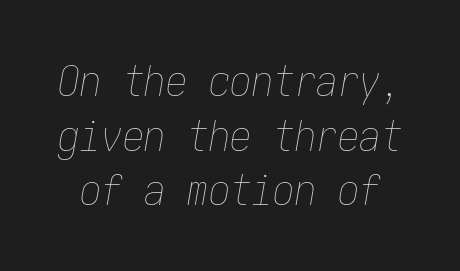
Does the leading feel generous? No, just average. Check the space under the baseline: it is left empty. Compared with typical body copy, the letter spacing here is the same. Italic? Definitely — the glyphs are oblique. The typeface has the unassuming heft of standard copy or less.
